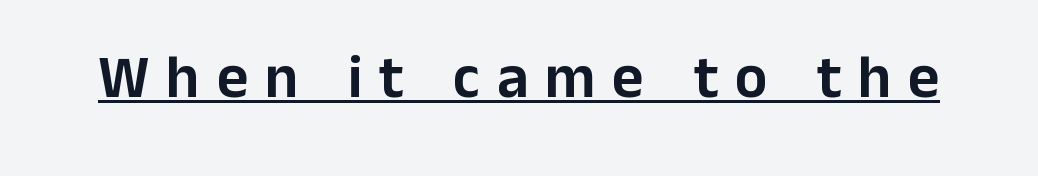
{"serif": "no", "italic": "no", "width": "normal", "stroke_contrast": "low", "x_height": "medium", "monospaced": "no", "underline": "yes", "letter_spacing": "wide", "letter_spacing_em": 0.27, "glyph_px": 61}
